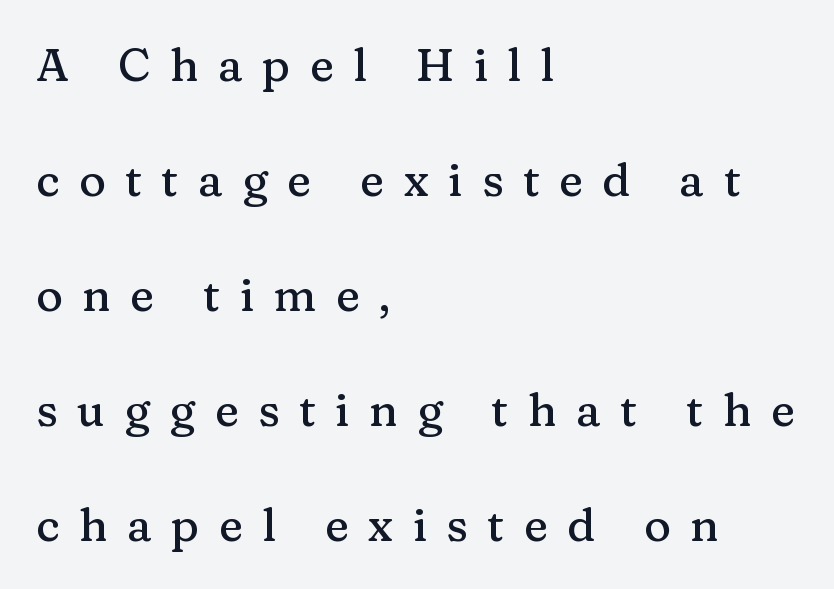
Q: Is the text italic (slanted)? A: No, it is upright.
Q: Is the typeface a serif or a sans-serif typeface? A: Serif.
Q: Is the text underlined? A: No.
Q: How is the paragraph aligned? A: Left-aligned.
Q: Is the spacing between letters normal or unusually wide? A: Unusually wide.
Q: Is the spacing between lines tight, normal or loose? A: Loose.
Q: Width (condensed, normal, or wide)? A: Normal.
Q: Stroke contrast? A: Medium.
Q: x-height? A: Medium.
Q: Monospaced? A: No.
